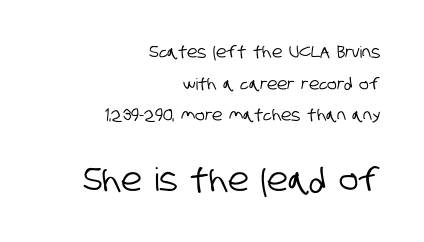
{"serif": "no", "width": "condensed", "stroke_contrast": "low", "x_height": "large", "monospaced": "no", "underline": "no", "align": "right", "line_spacing": "loose", "line_spacing_ratio": 1.97, "letter_spacing": "normal", "letter_spacing_em": 0.0, "larger_block": "second", "size_ratio": 2.0, "glyph_px": 32}
